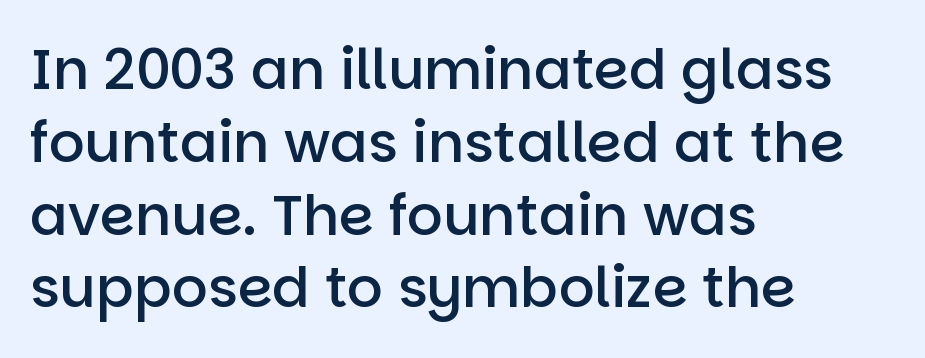
{"serif": "no", "italic": "no", "bold": "semi", "weight": "semibold", "width": "normal", "stroke_contrast": "low", "x_height": "large", "monospaced": "no", "underline": "no", "align": "left", "line_spacing": "normal", "line_spacing_ratio": 1.3, "letter_spacing": "normal", "letter_spacing_em": 0.0, "glyph_px": 56}
